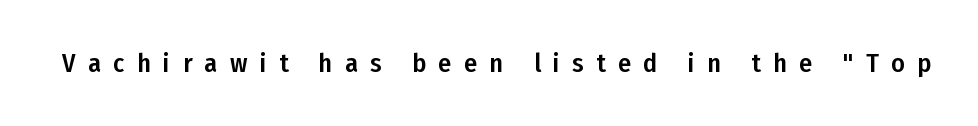
The image shows 26 px text type, upright; set unusually wide letter spacing (+0.48 em), not underlined.
